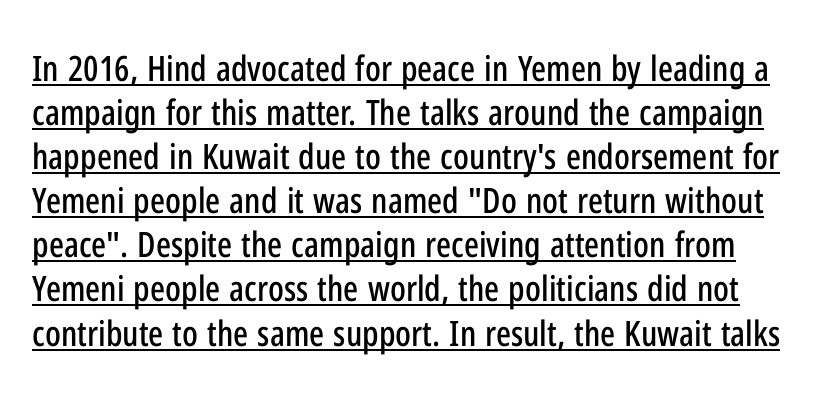
The rendering uses natural spacing where letterforms have individual widths. Type style note: lacks serifs. Nobody touched the tracking dial on this one. It's the straight-up-and-down kind of type.
